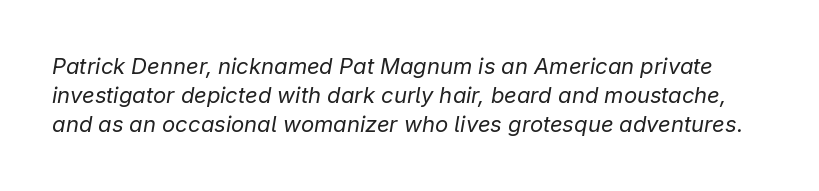
The image shows 22 px text type, italic (leaning right); set normal line spacing (1.32x), normal letter spacing, not underlined.
